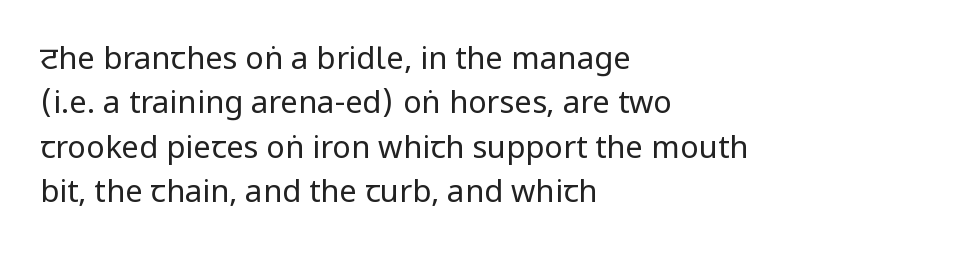
The image shows 31 px regular-weight, condensed sans-serif type, upright; set left-aligned, normal line spacing (1.43x), normal letter spacing, not underlined; low stroke contrast.
